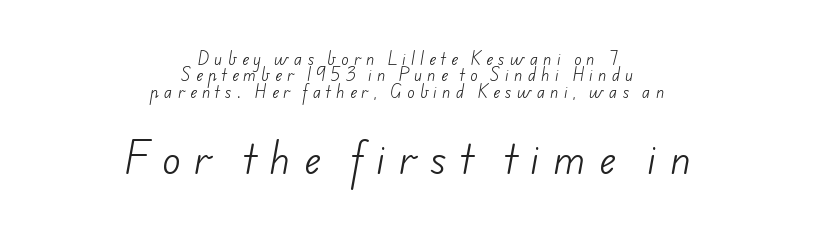
{"serif": "no", "bold": "no", "weight": "light", "width": "normal", "stroke_contrast": "low", "x_height": "small", "monospaced": "no", "underline": "no", "align": "center", "line_spacing": "tight", "line_spacing_ratio": 1.1, "letter_spacing": "wide", "letter_spacing_em": 0.37, "larger_block": "second", "size_ratio": 2.53, "glyph_px": 38}
